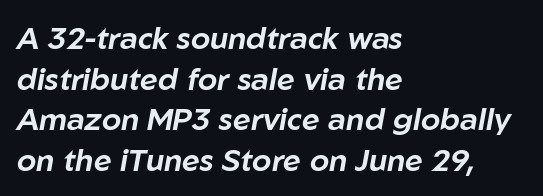
The rendering anchors every line to the left-hand side. The words here are not underlined. Italic? Definitely — the glyphs are oblique. Spacing verdict: proportional, widths tailored to each character.
